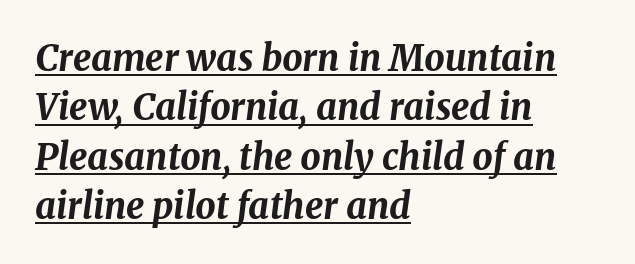
Q: Is the text bold? A: Yes.
Q: Is the text italic (slanted)? A: Yes, it leans right by about 8 degrees.
Q: Is the text underlined? A: Yes.
Q: How is the paragraph aligned? A: Left-aligned.
Q: Is the spacing between letters normal or unusually wide? A: Normal.
Q: Is the spacing between lines tight, normal or loose? A: Normal.
Q: Width (condensed, normal, or wide)? A: Normal.
Q: Stroke contrast? A: Medium.
Q: x-height? A: Medium.
Q: Monospaced? A: No.
